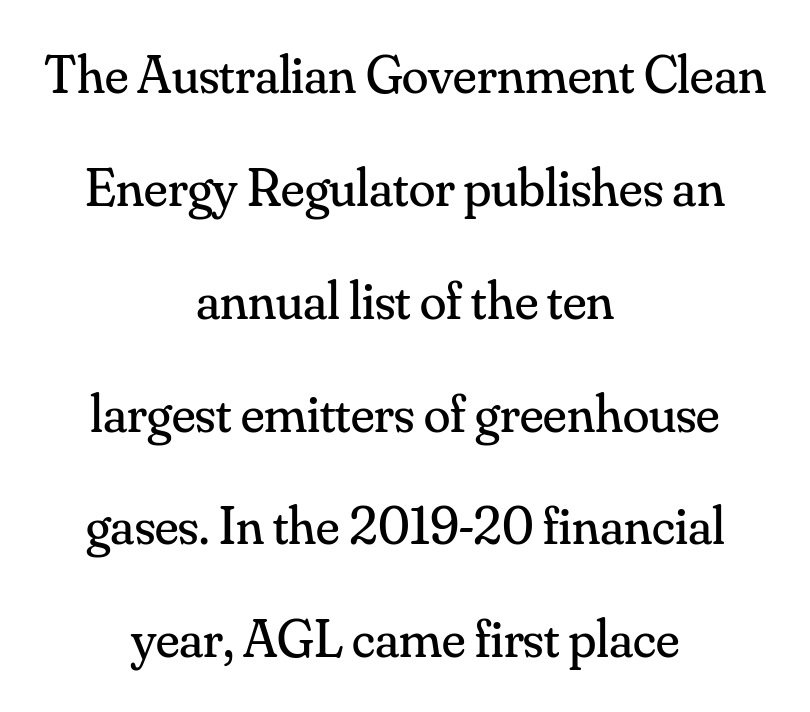
Q: Is the text bold? A: No.
Q: Is the text italic (slanted)? A: No, it is upright.
Q: Is the typeface a serif or a sans-serif typeface? A: Serif.
Q: Is the text underlined? A: No.
Q: How is the paragraph aligned? A: Centered.
Q: Is the spacing between letters normal or unusually wide? A: Normal.
Q: Is the spacing between lines tight, normal or loose? A: Loose.
Q: Width (condensed, normal, or wide)? A: Normal.
Q: Stroke contrast? A: Medium.
Q: x-height? A: Small.
Q: Monospaced? A: No.
